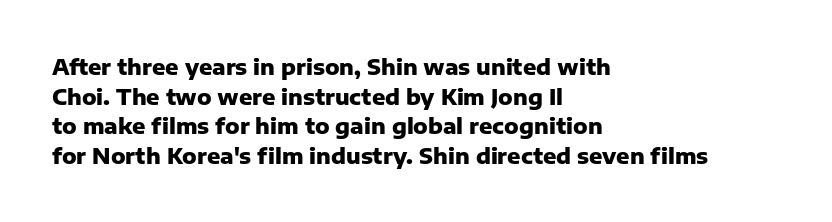
The image shows 22 px bold type, upright; set left-aligned, normal line spacing (1.35x), normal letter spacing, not underlined.
